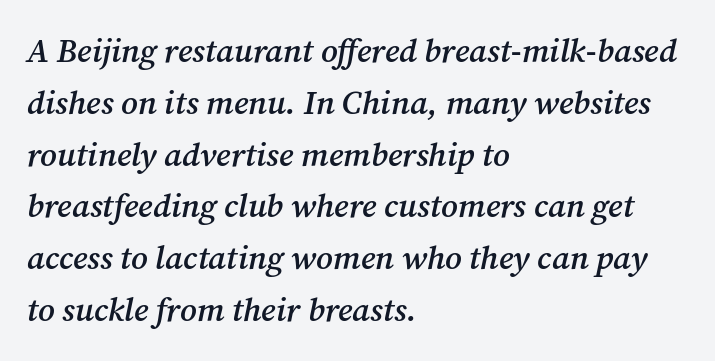
Q: Is the text bold? A: Semi-bold.
Q: Is the text italic (slanted)? A: Yes, it leans right by about 12 degrees.
Q: Is the typeface a serif or a sans-serif typeface? A: Serif.
Q: Is the text underlined? A: No.
Q: How is the paragraph aligned? A: Left-aligned.
Q: Is the spacing between letters normal or unusually wide? A: Normal.
Q: Is the spacing between lines tight, normal or loose? A: Normal.
Q: Width (condensed, normal, or wide)? A: Normal.
Q: Stroke contrast? A: Medium.
Q: x-height? A: Medium.
Q: Monospaced? A: No.
